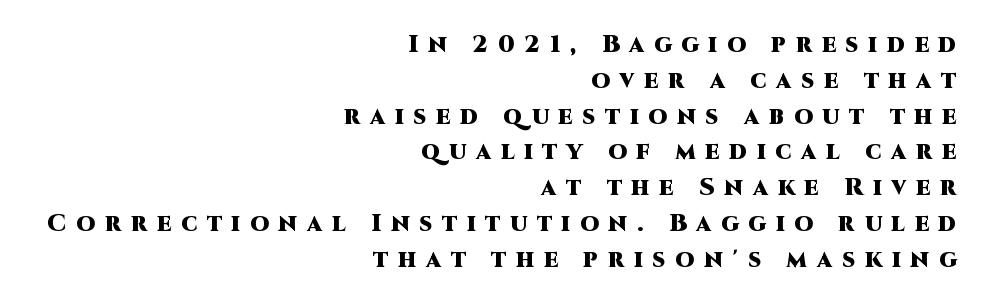
Q: Is the text bold? A: Yes.
Q: Is the text italic (slanted)? A: No, it is upright.
Q: Is the text underlined? A: No.
Q: How is the paragraph aligned? A: Right-aligned.
Q: Is the spacing between letters normal or unusually wide? A: Unusually wide.
Q: Is the spacing between lines tight, normal or loose? A: Normal.
